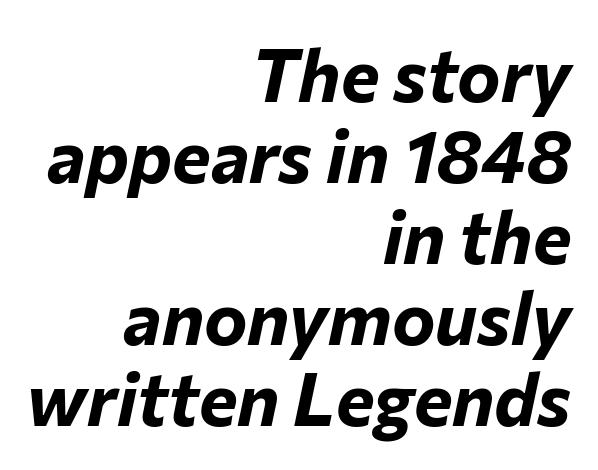
Students, observe: this is what under-led, compact text looks like. Emphasis-style slanted type is in use. This rendering leaves character spacing at its baseline value. These lines are rendered in a variable-pitch font. The rendering uses a bold face; every stroke is thick and dark.
